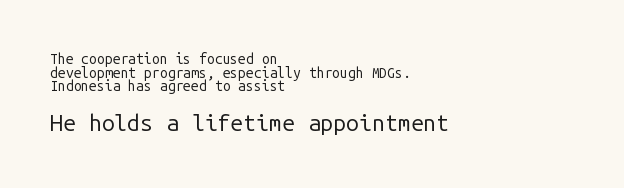
{"italic": "no", "bold": "no", "underline": "no", "align": "left", "line_spacing": "tight", "line_spacing_ratio": 0.97, "letter_spacing": "normal", "letter_spacing_em": 0.0, "larger_block": "second", "size_ratio": 1.64, "glyph_px": 23}
